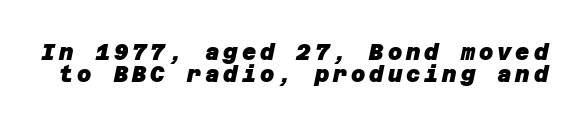
Q: Is the text bold? A: Yes.
Q: Is the text underlined? A: No.
Q: Is the spacing between lines tight, normal or loose? A: Tight.
